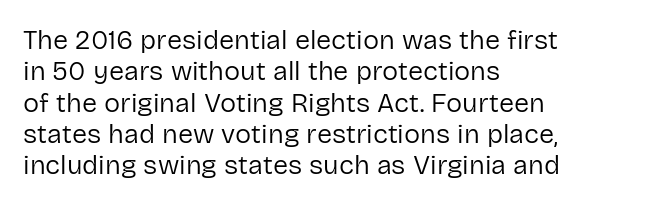
Italic: no, the glyphs are upright roman. The strokes carry an ordinary text weight at most. Left-aligned paragraph, ragged on the right. The zone under the glyphs is completely vacant. Observe the ordinary spacing: letters are neighbours, not strangers.
